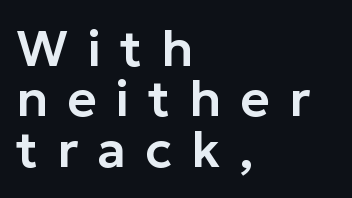
Q: Is the text italic (slanted)? A: No, it is upright.
Q: Is the typeface a serif or a sans-serif typeface? A: Sans-serif.
Q: Is the text underlined? A: No.
Q: How is the paragraph aligned? A: Left-aligned.
Q: Is the spacing between letters normal or unusually wide? A: Unusually wide.
Q: Is the spacing between lines tight, normal or loose? A: Tight.
Q: Width (condensed, normal, or wide)? A: Normal.
Q: Stroke contrast? A: Low.
Q: x-height? A: Medium.
Q: Monospaced? A: No.
